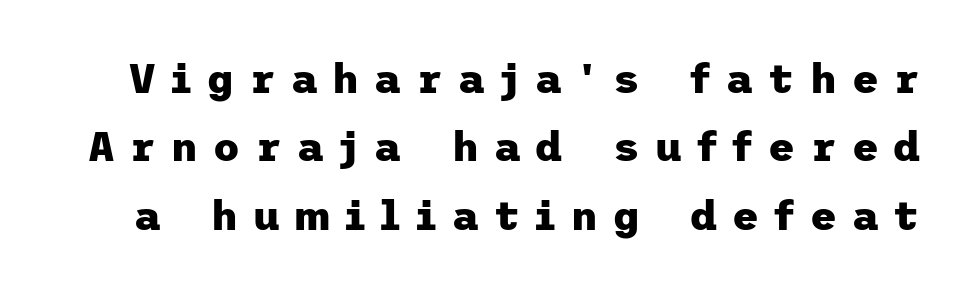
{"serif": "no", "italic": "no", "bold": "yes", "weight": "heavy", "width": "normal", "stroke_contrast": "low", "x_height": "medium", "underline": "no", "line_spacing": "normal", "line_spacing_ratio": 1.67, "letter_spacing": "wide", "letter_spacing_em": 0.37, "glyph_px": 41}
